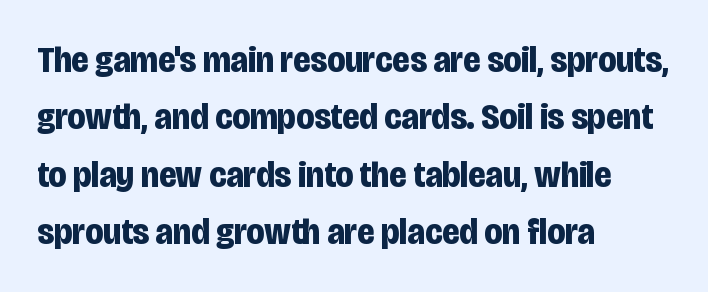
{"serif": "no", "italic": "no", "bold": "yes", "weight": "bold", "width": "condensed", "stroke_contrast": "low", "x_height": "large", "monospaced": "no", "underline": "no", "align": "left", "line_spacing": "normal", "line_spacing_ratio": 1.55, "letter_spacing": "normal", "letter_spacing_em": 0.0, "glyph_px": 37}
